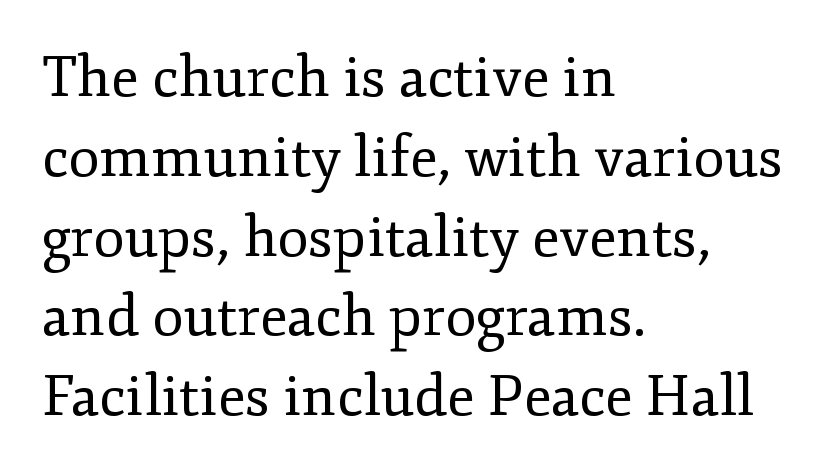
The image shows 57 px regular-weight serif type, upright; set left-aligned, normal line spacing (1.4x), normal letter spacing, not underlined; low stroke contrast and a small x-height.
